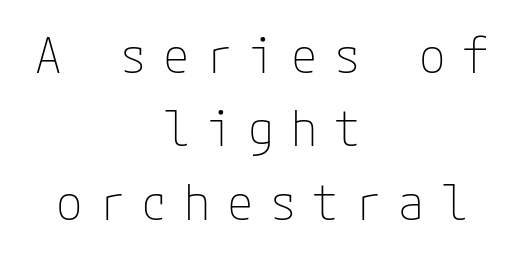
{"serif": "no", "italic": "no", "bold": "no", "weight": "thin", "width": "normal", "stroke_contrast": "low", "x_height": "medium", "underline": "no", "align": "center", "line_spacing": "normal", "line_spacing_ratio": 1.53, "letter_spacing": "wide", "letter_spacing_em": 0.34, "glyph_px": 48}
